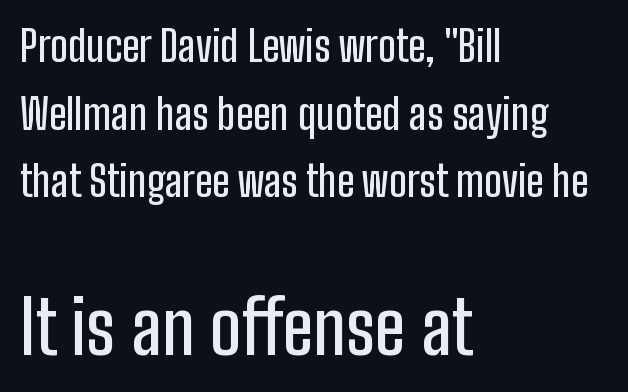
{"serif": "no", "italic": "no", "width": "condensed", "stroke_contrast": "low", "x_height": "medium", "monospaced": "no", "underline": "no", "align": "left", "line_spacing": "normal", "line_spacing_ratio": 1.61, "letter_spacing": "normal", "letter_spacing_em": 0.0, "larger_block": "second", "size_ratio": 1.76, "glyph_px": 74}
